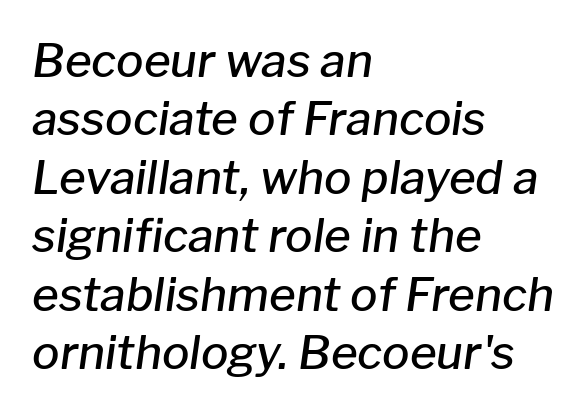
Interline gaps are of average width in this sample. One-word summary of the alignment: left. Character widths vary here, with narrow letters taking less room than wide ones. Compared with typical body copy, the letter spacing here is the same. A somewhat darkened texture: the type is semibold rather than bold.
